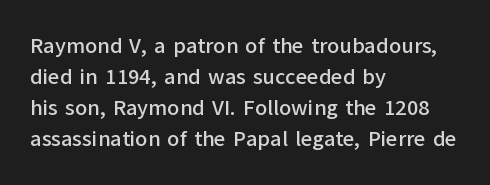
{"italic": "no", "underline": "no", "align": "left", "line_spacing": "normal", "line_spacing_ratio": 1.41, "letter_spacing": "normal", "letter_spacing_em": 0.0, "glyph_px": 22}
